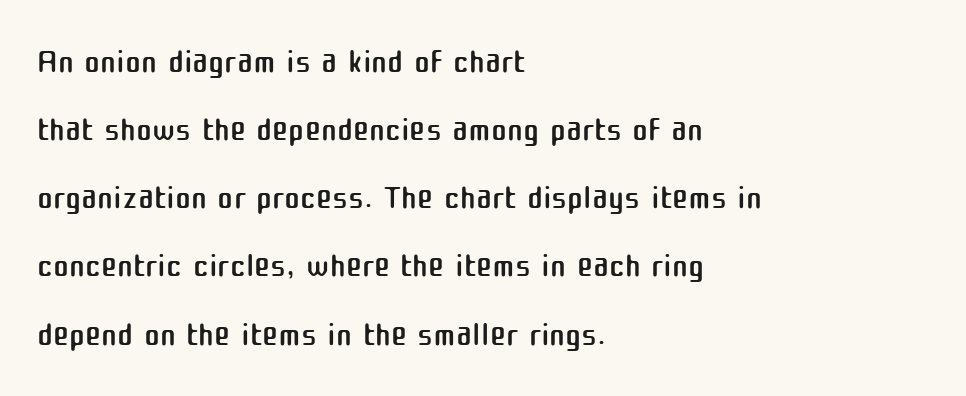
{"serif": "no", "italic": "no", "bold": "no", "weight": "regular", "width": "normal", "stroke_contrast": "medium", "x_height": "medium", "monospaced": "no", "underline": "no", "align": "left", "line_spacing": "normal", "line_spacing_ratio": 1.42, "letter_spacing": "normal", "letter_spacing_em": 0.0, "glyph_px": 48}
